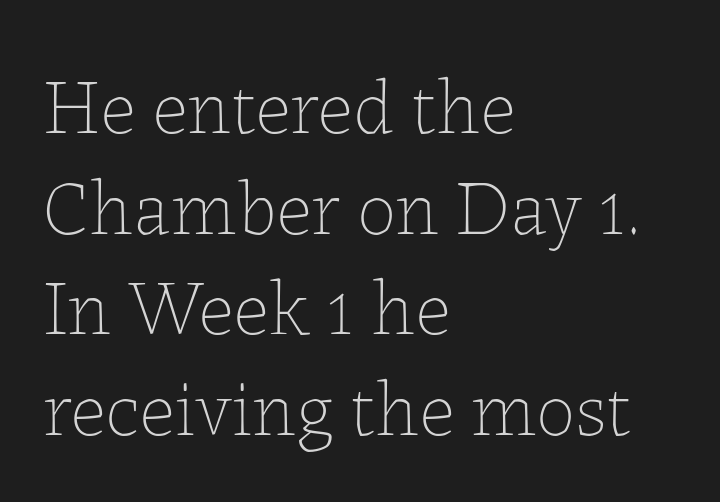
Rule under the text: the space is simply empty. The rendering uses natural spacing where letterforms have individual widths. These lines stack with their left ends in a neat column. Italic? Not at all — the glyphs are vertical.
